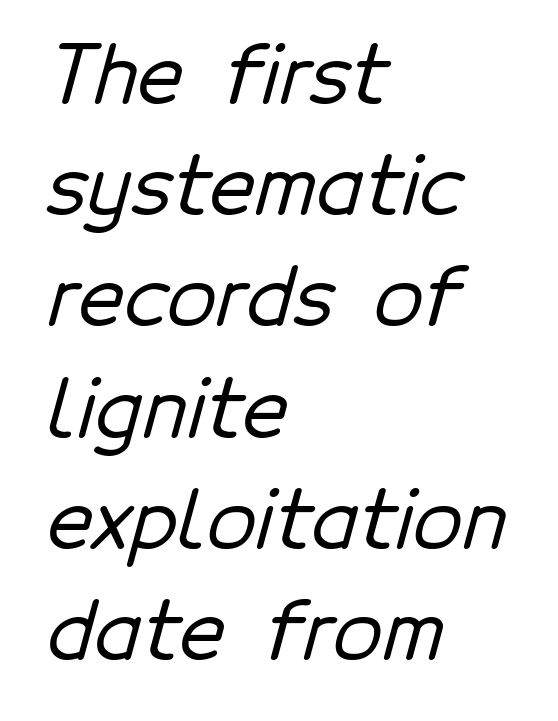
The image shows 80 px sans-serif type; set left-aligned, normal line spacing (1.39x), normal letter spacing, not underlined; low stroke contrast and a medium x-height.
